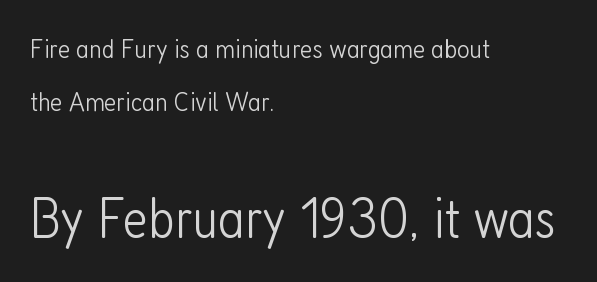
Q: Is the text bold? A: No.
Q: Is the text italic (slanted)? A: No, it is upright.
Q: Is the typeface a serif or a sans-serif typeface? A: Sans-serif.
Q: Is the text underlined? A: No.
Q: How is the paragraph aligned? A: Left-aligned.
Q: Is the spacing between letters normal or unusually wide? A: Normal.
Q: Which block of text is set in a larger size, the first (top) or the second (bottom)? A: The second (bottom) one.
Q: Width (condensed, normal, or wide)? A: Condensed.
Q: Stroke contrast? A: Low.
Q: x-height? A: Medium.
Q: Monospaced? A: No.
